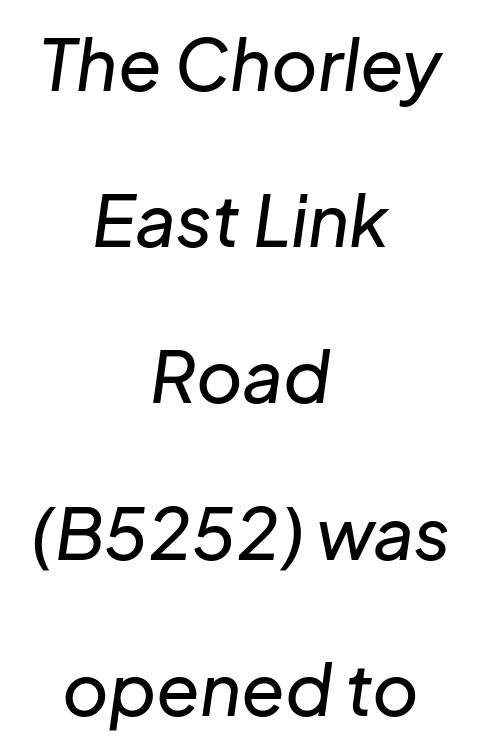
{"italic": "yes", "lean": "right", "slant_degrees": 8, "width": "normal", "stroke_contrast": "low", "x_height": "medium", "monospaced": "no", "underline": "no", "align": "center", "line_spacing": "loose", "line_spacing_ratio": 2.2, "letter_spacing": "normal", "letter_spacing_em": 0.0, "glyph_px": 71}
